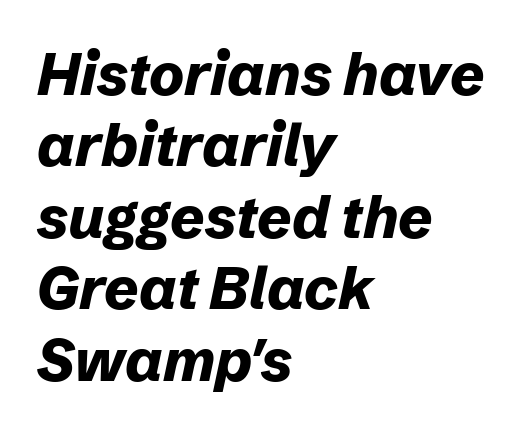
Decoration check: the copy has no underline. Think of a printed novel: that variable character pitch is what you see here. Strong, thick strokes mark this as bold type. A typesetter would call this zero additional tracking.
